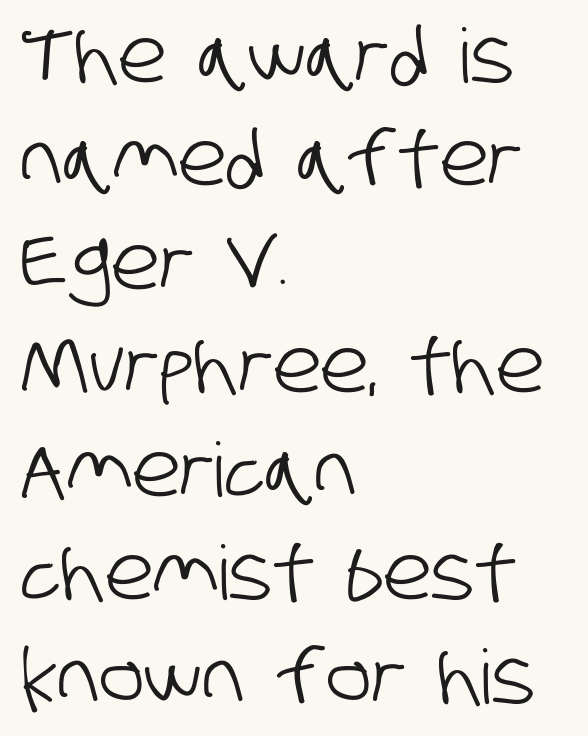
The image shows 75 px condensed sans-serif type; set left-aligned, normal line spacing (1.38x), normal letter spacing, not underlined; low stroke contrast and a large x-height.
